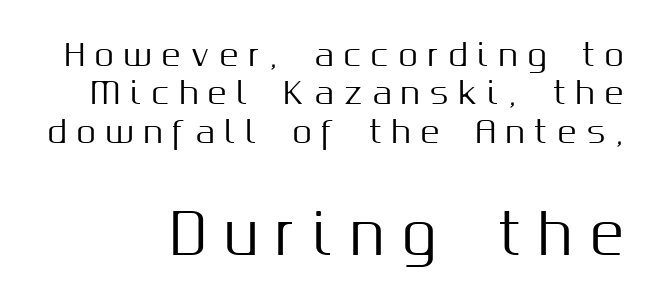
The image shows 55 px sans-serif type, upright; set line spacing 1.24x, unusually wide letter spacing (+0.33 em), not underlined; the second (bottom) block is 1.77x larger; medium stroke contrast and a medium x-height.
